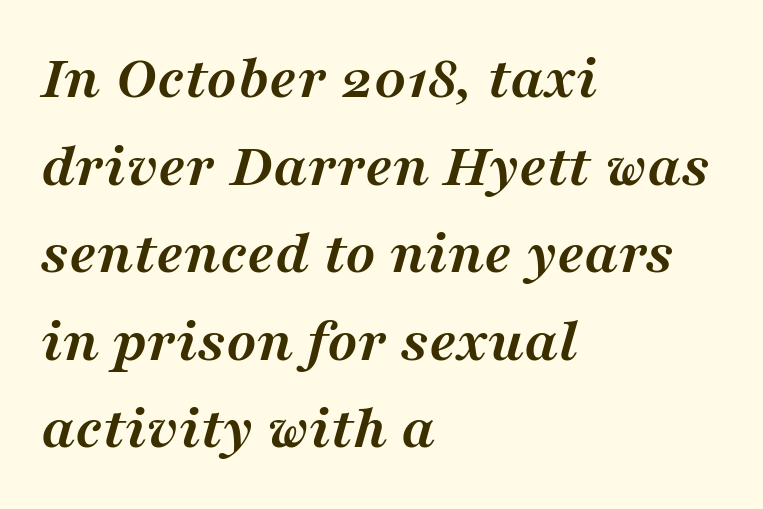
Q: Is the text bold? A: Yes.
Q: Is the text italic (slanted)? A: Yes, it leans right by about 16 degrees.
Q: Is the typeface a serif or a sans-serif typeface? A: Serif.
Q: Is the text underlined? A: No.
Q: How is the paragraph aligned? A: Left-aligned.
Q: Is the spacing between letters normal or unusually wide? A: Normal.
Q: Is the spacing between lines tight, normal or loose? A: Normal.
Q: Width (condensed, normal, or wide)? A: Normal.
Q: Stroke contrast? A: Medium.
Q: x-height? A: Medium.
Q: Monospaced? A: No.
